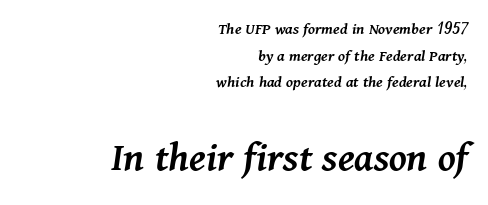
The image shows 43 px semibold type, italic (leaning right); set right-aligned, normal line spacing (1.57x), normal letter spacing, not underlined; the second (bottom) block is 2.53x larger; medium stroke contrast and a medium x-height.
